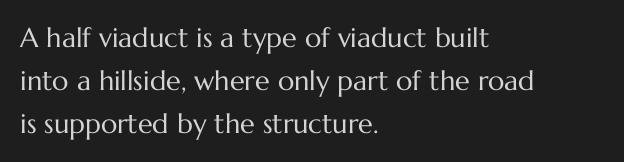
The image shows 27 px text type, upright; set left-aligned, normal line spacing (1.6x), normal letter spacing, not underlined.
